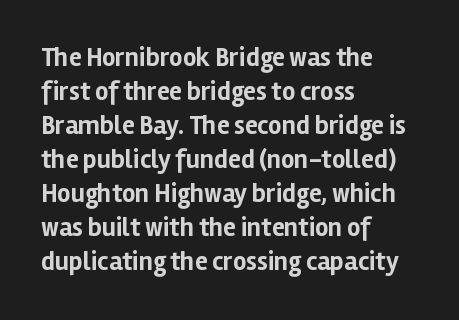
{"italic": "no", "bold": "yes", "underline": "no", "align": "left", "line_spacing": "normal", "line_spacing_ratio": 1.31, "letter_spacing": "normal", "letter_spacing_em": 0.0, "glyph_px": 26}
